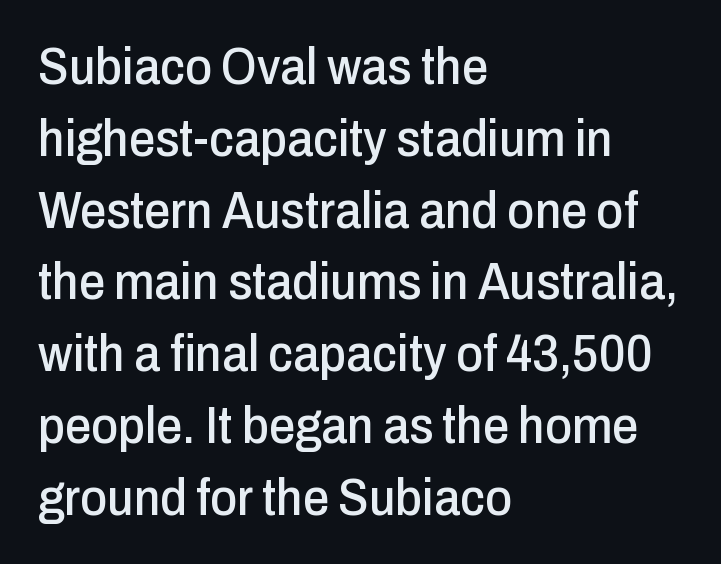
This rendering leaves character spacing at its baseline value. The rows are spaced the way most documents space them. All the whitespace from short lines collects on the right. Observe the absence of serifs on each vertical stroke in this sample. You could not count columns in this text — the font is proportionally spaced. Ascenders rise straight up at ninety degrees.
